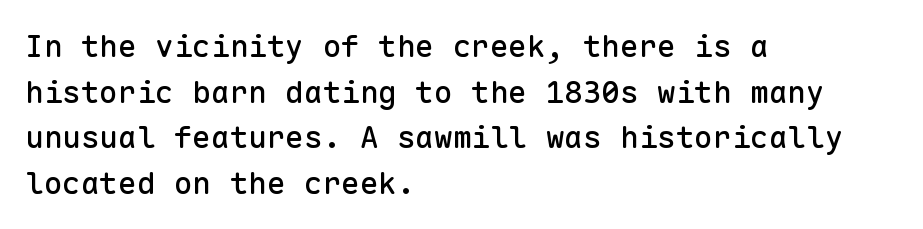
The strip under each line holds only bare page. The setting favours the left margin, as ordinary paragraphs usually do. Reading down the column, the eye jumps a familiar distance to each next line. What kind of face is this? One without serifs — a sans. No extra tracking has been applied to these lines. Every character here occupies the same horizontal width, giving the sample a typewriter-like rhythm.
